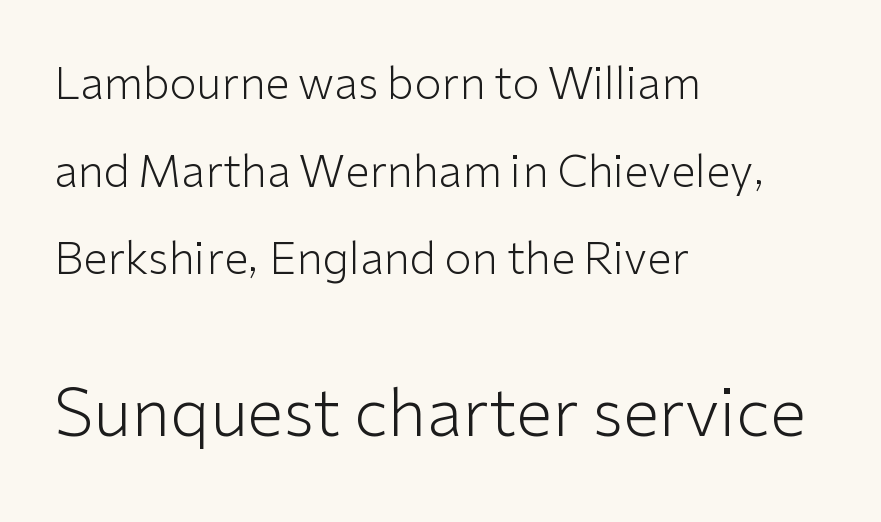
Q: Is the text bold? A: No.
Q: Is the text italic (slanted)? A: No, it is upright.
Q: Is the typeface a serif or a sans-serif typeface? A: Sans-serif.
Q: Is the text underlined? A: No.
Q: How is the paragraph aligned? A: Left-aligned.
Q: Is the spacing between letters normal or unusually wide? A: Normal.
Q: Is the spacing between lines tight, normal or loose? A: Loose.
Q: Which block of text is set in a larger size, the first (top) or the second (bottom)? A: The second (bottom) one.
Q: Width (condensed, normal, or wide)? A: Normal.
Q: Stroke contrast? A: Low.
Q: x-height? A: Medium.
Q: Monospaced? A: No.
